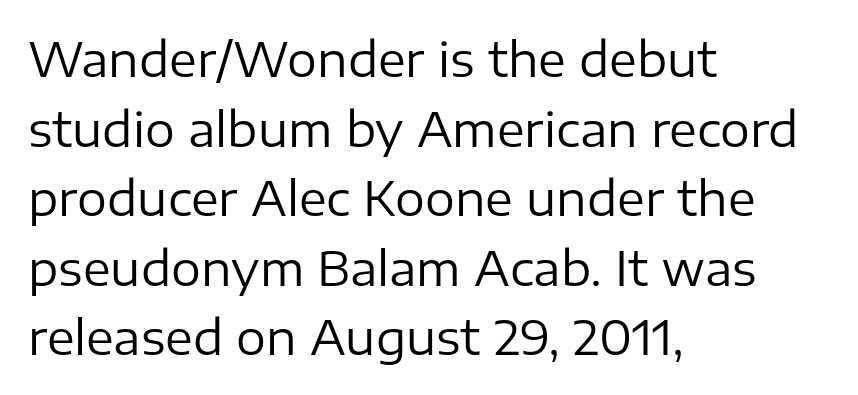
Q: Is the text bold? A: No.
Q: Is the text italic (slanted)? A: No, it is upright.
Q: Is the typeface a serif or a sans-serif typeface? A: Sans-serif.
Q: Is the text underlined? A: No.
Q: How is the paragraph aligned? A: Left-aligned.
Q: Is the spacing between letters normal or unusually wide? A: Normal.
Q: Is the spacing between lines tight, normal or loose? A: Normal.
Q: Width (condensed, normal, or wide)? A: Normal.
Q: Stroke contrast? A: Low.
Q: x-height? A: Medium.
Q: Monospaced? A: No.
